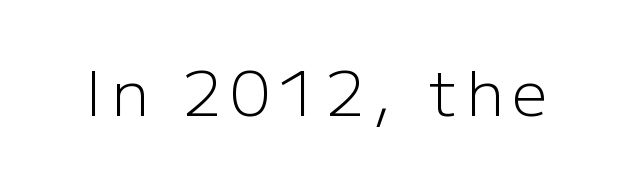
{"serif": "no", "italic": "no", "bold": "no", "weight": "light", "width": "normal", "stroke_contrast": "low", "x_height": "medium", "monospaced": "no", "underline": "no", "glyph_px": 62}
